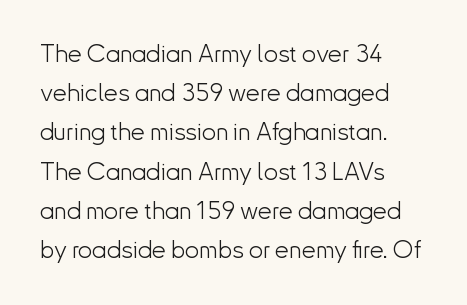
Is this a heavy cut? Hardly; it is regular or lighter. In CSS terms this would be text-align: left. Words appear dense and cohesive because spacing is normal. The gap between lines stays unmarked. Reading down the column, the eye jumps a familiar distance to each next line. This is roman type, the default non-slanted kind.
